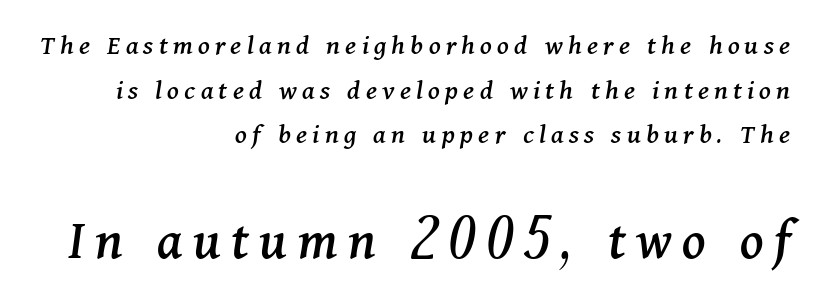
The image shows 58 px serif type, italic (leaning right); set right-aligned, normal line spacing (1.54x), not underlined; the second (bottom) block is 2.0x larger; medium stroke contrast and a medium x-height.
